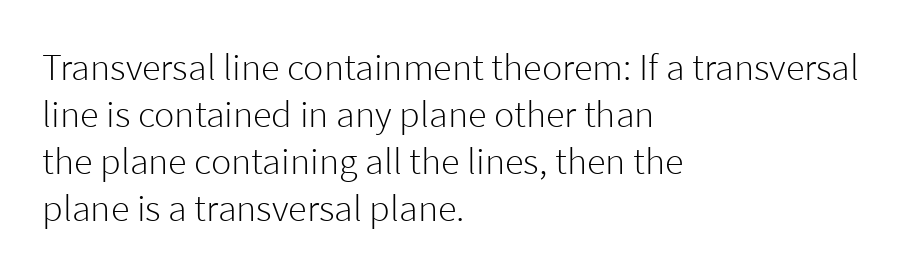
Q: Is the text bold? A: No.
Q: Is the text italic (slanted)? A: No, it is upright.
Q: Is the typeface a serif or a sans-serif typeface? A: Sans-serif.
Q: Is the text underlined? A: No.
Q: How is the paragraph aligned? A: Left-aligned.
Q: Is the spacing between letters normal or unusually wide? A: Normal.
Q: Width (condensed, normal, or wide)? A: Normal.
Q: Stroke contrast? A: Low.
Q: x-height? A: Medium.
Q: Monospaced? A: No.
